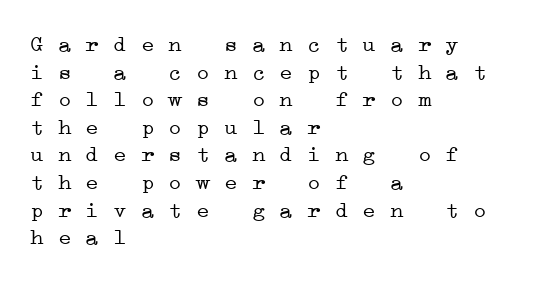
{"bold": "no", "underline": "no", "align": "left", "line_spacing_ratio": 1.2, "letter_spacing": "normal", "letter_spacing_em": 0.0, "glyph_px": 23}
